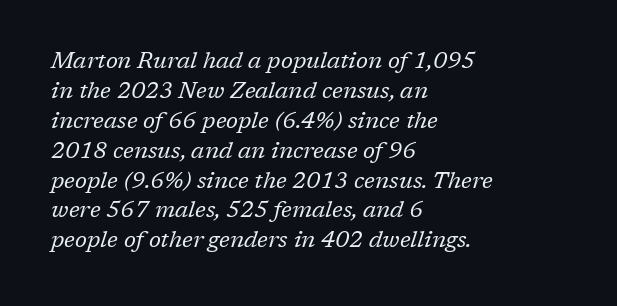
Horizontally, the lines are justified to the leading edge only. The letterforms sit at book weight or below. Honestly, the row spacing looks completely unremarkable. Is the letter spacing exaggerated? No — it looks like the ordinary default. The words here are not underlined.
